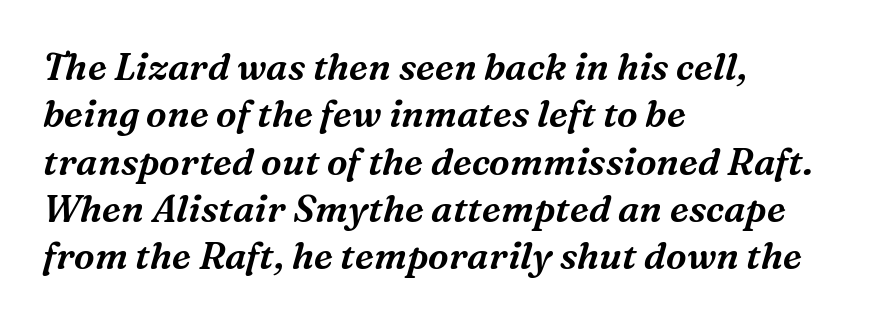
The image shows 37 px serif type, italic (leaning right); set left-aligned, normal line spacing (1.28x), normal letter spacing, not underlined; medium stroke contrast and a medium x-height.
